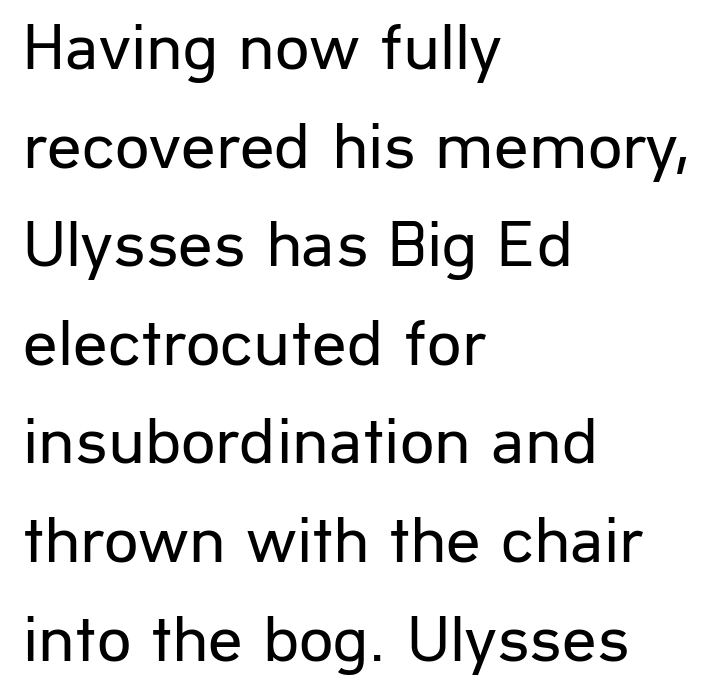
Q: Is the text bold? A: No.
Q: Is the text italic (slanted)? A: No, it is upright.
Q: Is the typeface a serif or a sans-serif typeface? A: Sans-serif.
Q: Is the text underlined? A: No.
Q: How is the paragraph aligned? A: Left-aligned.
Q: Is the spacing between letters normal or unusually wide? A: Normal.
Q: Is the spacing between lines tight, normal or loose? A: Normal.
Q: Width (condensed, normal, or wide)? A: Normal.
Q: Stroke contrast? A: Low.
Q: x-height? A: Medium.
Q: Monospaced? A: No.
